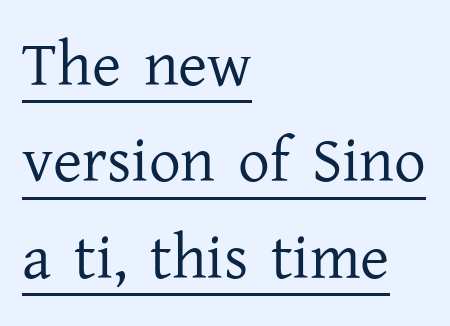
The image shows 63 px regular-weight serif type, upright; set left-aligned, normal line spacing (1.53x), normal letter spacing, underlined; low stroke contrast and a medium x-height.
